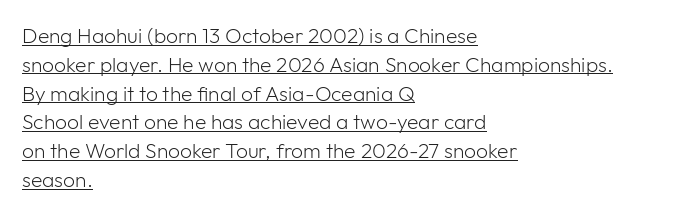
The image shows 21 px text type, upright; set left-aligned, normal line spacing (1.37x), normal letter spacing, underlined.
